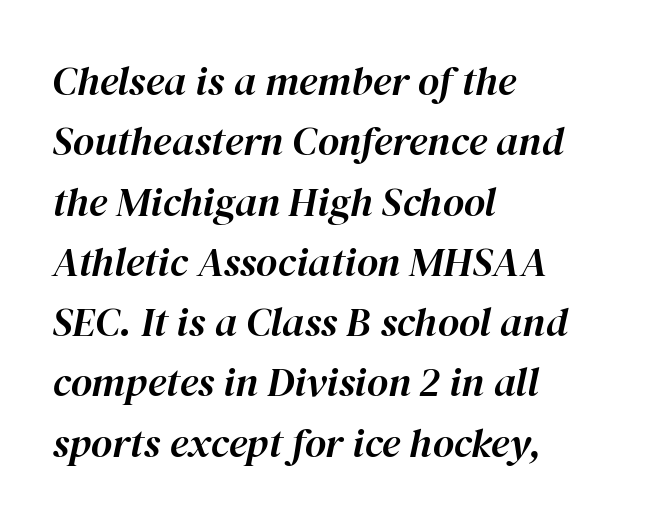
The image shows 41 px text type, italic (leaning right); set left-aligned, normal line spacing (1.47x), normal letter spacing, not underlined; high stroke contrast and a medium x-height.
